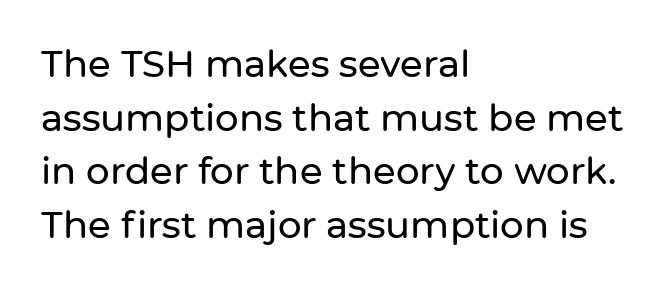
The image shows 37 px sans-serif type, upright; set left-aligned, normal line spacing (1.45x), normal letter spacing, not underlined; low stroke contrast and a medium x-height.
